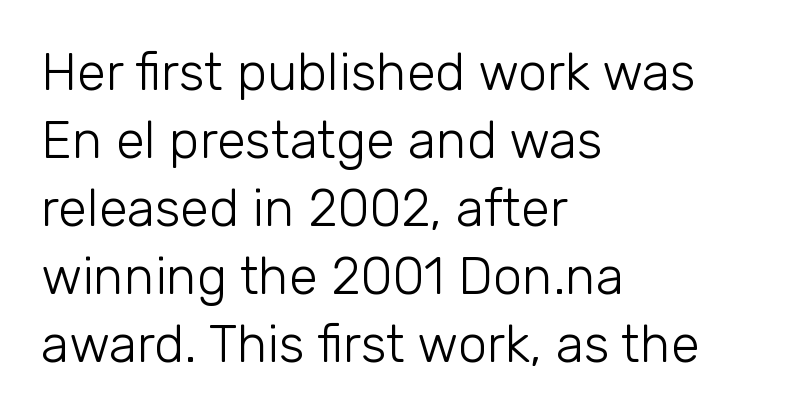
Q: Is the text bold? A: No.
Q: Is the text italic (slanted)? A: No, it is upright.
Q: Is the typeface a serif or a sans-serif typeface? A: Sans-serif.
Q: Is the text underlined? A: No.
Q: How is the paragraph aligned? A: Left-aligned.
Q: Is the spacing between letters normal or unusually wide? A: Normal.
Q: Is the spacing between lines tight, normal or loose? A: Normal.
Q: Width (condensed, normal, or wide)? A: Normal.
Q: Stroke contrast? A: Low.
Q: x-height? A: Medium.
Q: Monospaced? A: No.
